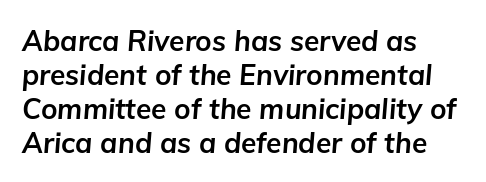
The image shows 28 px bold type, italic (leaning right); set left-aligned, line spacing 1.21x, normal letter spacing, not underlined; low stroke contrast and a medium x-height.
